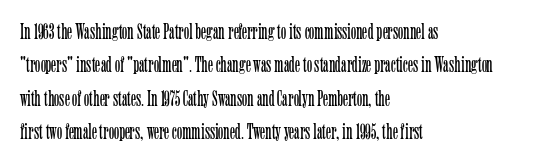
Q: Is the text bold? A: No.
Q: Is the text italic (slanted)? A: No, it is upright.
Q: Is the text underlined? A: No.
Q: How is the paragraph aligned? A: Left-aligned.
Q: Is the spacing between letters normal or unusually wide? A: Normal.
Q: Is the spacing between lines tight, normal or loose? A: Normal.
